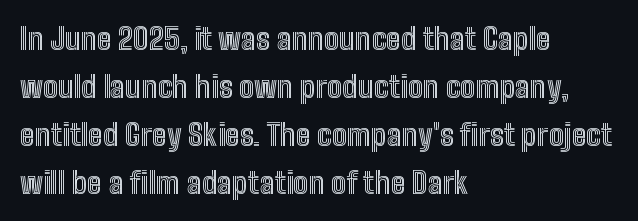
{"italic": "no", "width": "condensed", "x_height": "medium", "monospaced": "no", "underline": "no", "align": "left", "line_spacing": "normal", "line_spacing_ratio": 1.6, "letter_spacing": "normal", "letter_spacing_em": 0.0, "glyph_px": 30}
